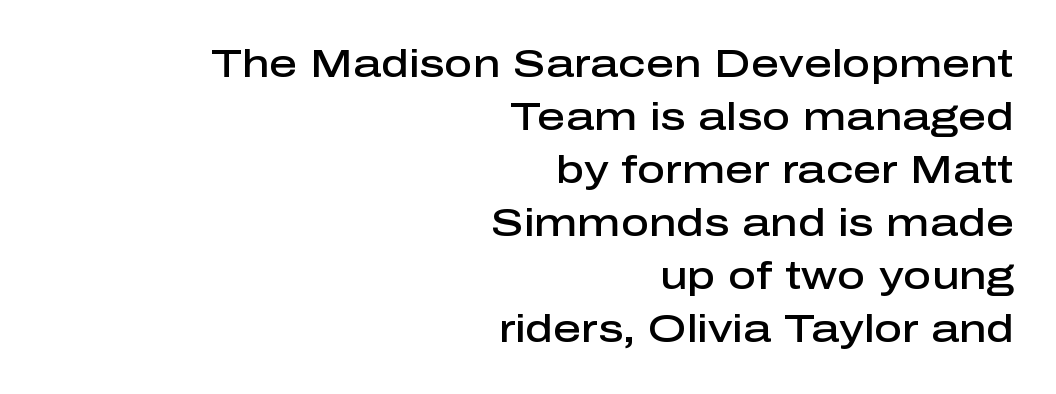
Q: Is the text bold? A: Semi-bold.
Q: Is the text italic (slanted)? A: No, it is upright.
Q: Is the typeface a serif or a sans-serif typeface? A: Sans-serif.
Q: Is the text underlined? A: No.
Q: How is the paragraph aligned? A: Right-aligned.
Q: Is the spacing between letters normal or unusually wide? A: Normal.
Q: Is the spacing between lines tight, normal or loose? A: Normal.
Q: Width (condensed, normal, or wide)? A: Normal.
Q: Stroke contrast? A: Low.
Q: x-height? A: Medium.
Q: Monospaced? A: No.
